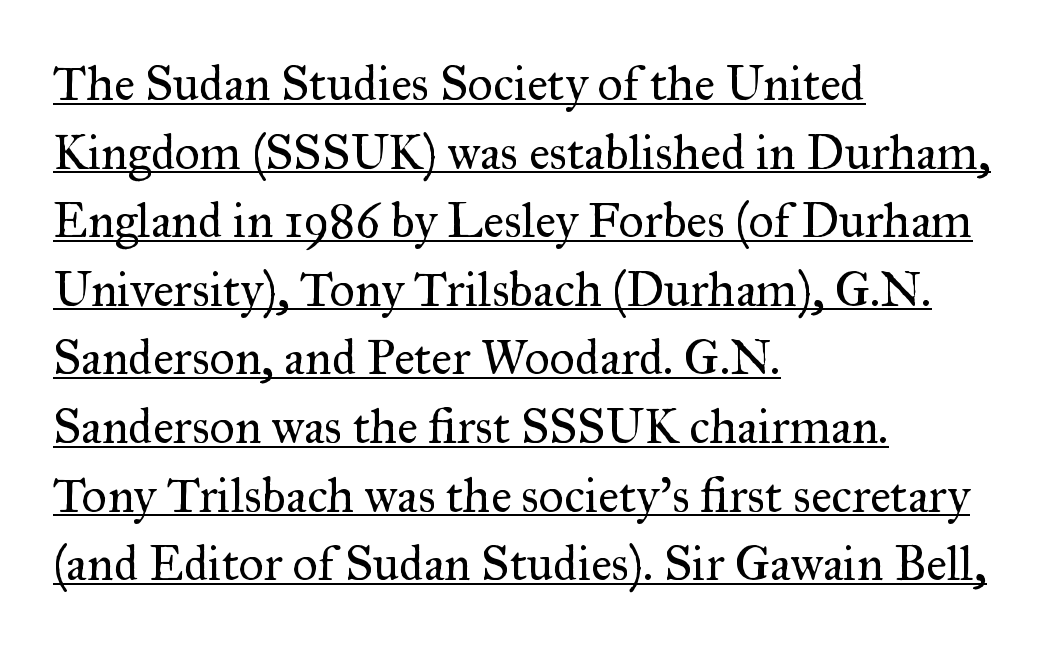
{"serif": "yes", "italic": "no", "bold": "no", "weight": "regular", "width": "normal", "stroke_contrast": "medium", "x_height": "small", "monospaced": "no", "underline": "yes", "align": "left", "line_spacing": "normal", "line_spacing_ratio": 1.4, "letter_spacing": "normal", "letter_spacing_em": 0.0, "glyph_px": 49}
